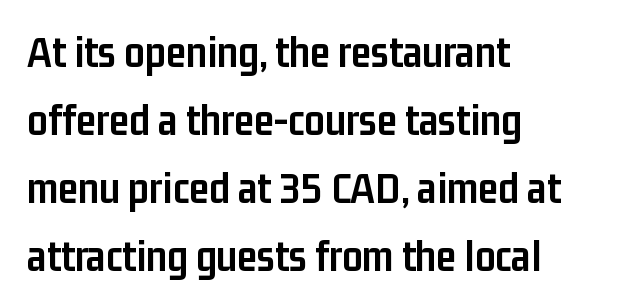
The image shows 45 px semibold, condensed sans-serif type, upright; set left-aligned, normal line spacing (1.51x), normal letter spacing, not underlined; low stroke contrast and a medium x-height.
